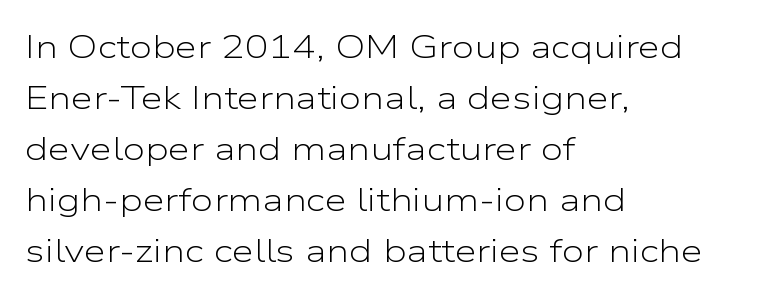
Characters remain perfectly vertical along every line. The face used here is proportionally spaced, like ordinary book or web type. The words here are not underlined. The designer went with a sans here, leaving each stem footless. The letterforms sit shoulder to shoulder at normal distance. Teacher's note: observe the even left margin — that is flush-left alignment.
